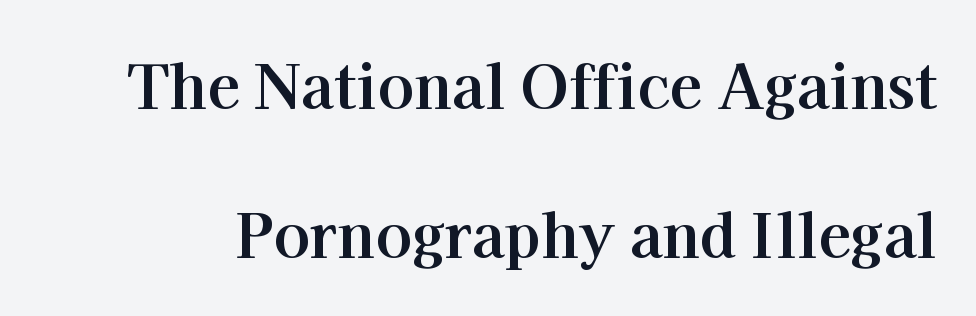
The foot of each line stays bare and open. Posture: upright roman. The letters carry serifs — small finishing strokes at the ends of their stems. What's the leading like? Stretched, with rows far apart. Is this a fixed-width face? No — the glyphs have proportional, varying widths.
